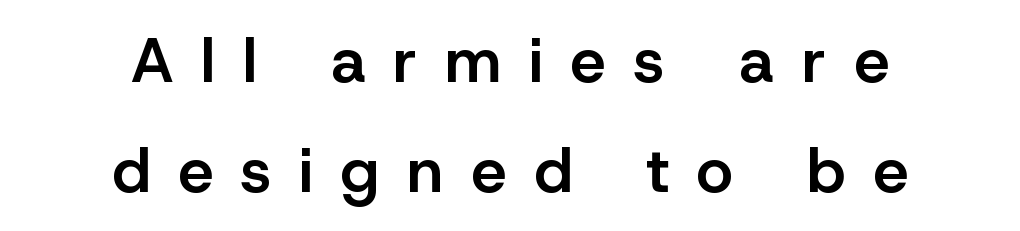
The image shows 63 px semibold sans-serif type, upright; set centered, line spacing 1.75x, unusually wide letter spacing (+0.44 em), not underlined; low stroke contrast and a medium x-height.
